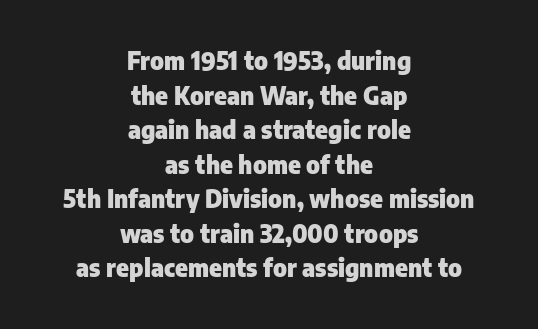
The image shows 24 px bold type, upright; set centered, normal line spacing (1.44x), normal letter spacing, not underlined.
